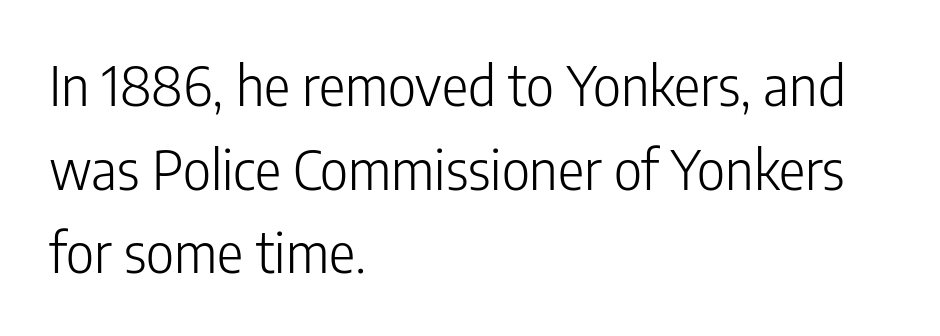
The image shows 55 px light, condensed sans-serif type, upright; set left-aligned, normal line spacing (1.52x), normal letter spacing, not underlined; low stroke contrast and a medium x-height.
